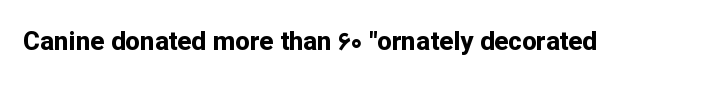
{"italic": "no", "bold": "yes", "underline": "no", "letter_spacing": "normal", "letter_spacing_em": 0.0, "glyph_px": 26}
